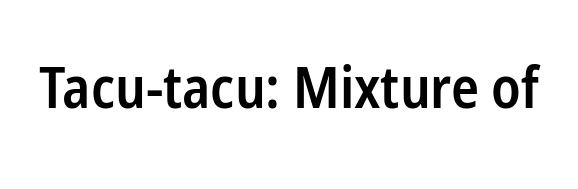
The image shows 58 px semibold, condensed sans-serif type, upright; set normal letter spacing, not underlined; low stroke contrast and a medium x-height.
